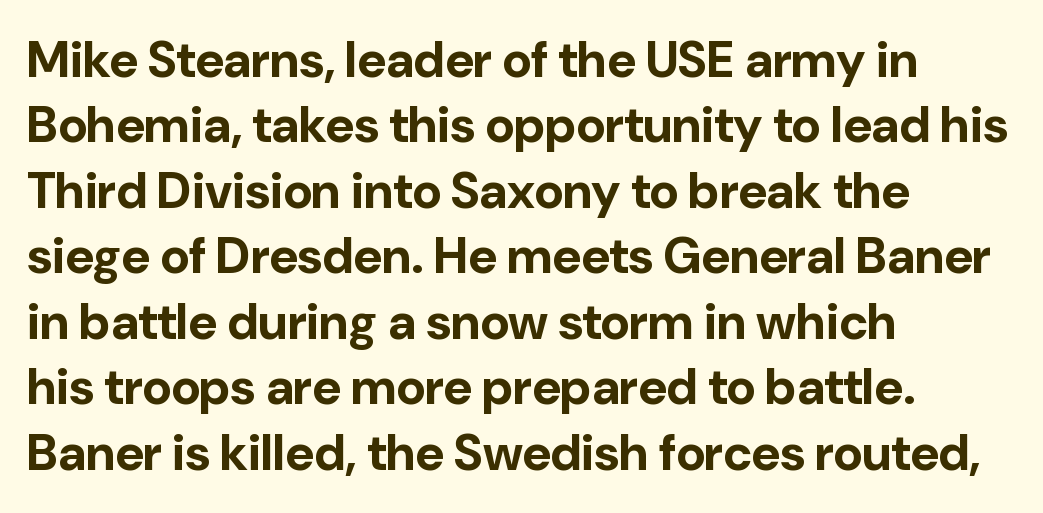
{"serif": "no", "italic": "no", "bold": "yes", "weight": "bold", "width": "normal", "stroke_contrast": "low", "x_height": "medium", "monospaced": "no", "underline": "no", "align": "left", "line_spacing": "normal", "line_spacing_ratio": 1.31, "letter_spacing": "normal", "letter_spacing_em": 0.0, "glyph_px": 50}
